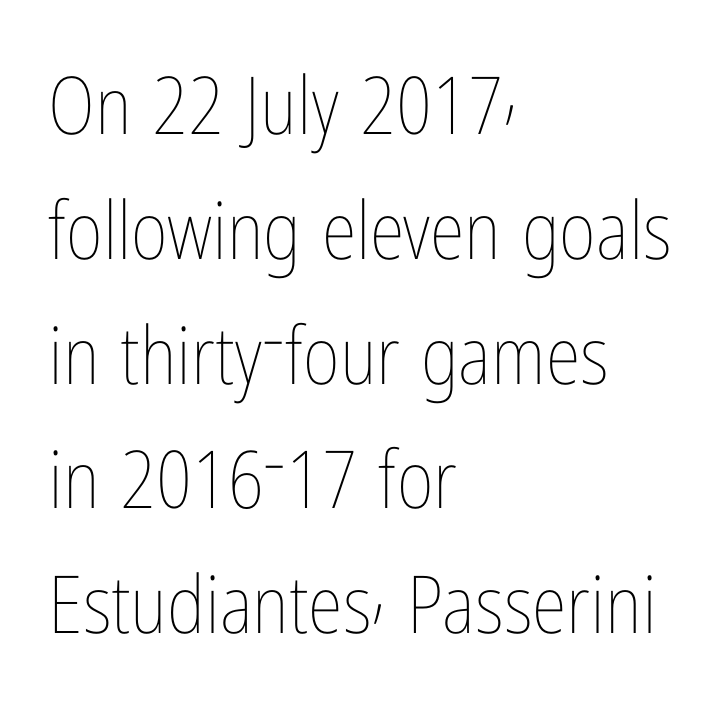
The image shows 80 px thin, condensed type, upright; set left-aligned, normal line spacing (1.56x), normal letter spacing, not underlined; low stroke contrast and a medium x-height.
